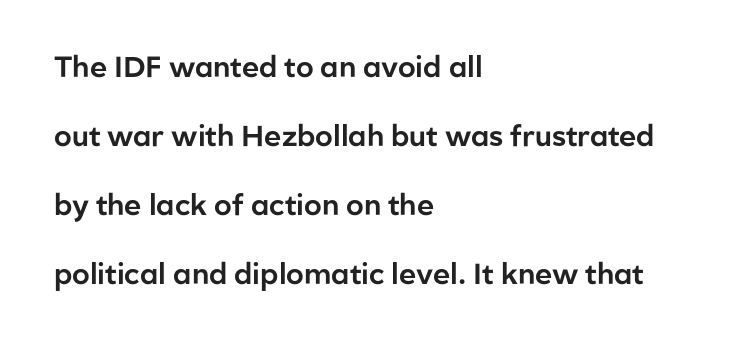
Q: Is the text italic (slanted)? A: No, it is upright.
Q: Is the typeface a serif or a sans-serif typeface? A: Sans-serif.
Q: Is the text underlined? A: No.
Q: How is the paragraph aligned? A: Left-aligned.
Q: Is the spacing between letters normal or unusually wide? A: Normal.
Q: Is the spacing between lines tight, normal or loose? A: Loose.
Q: Width (condensed, normal, or wide)? A: Normal.
Q: Stroke contrast? A: Low.
Q: x-height? A: Medium.
Q: Monospaced? A: No.
